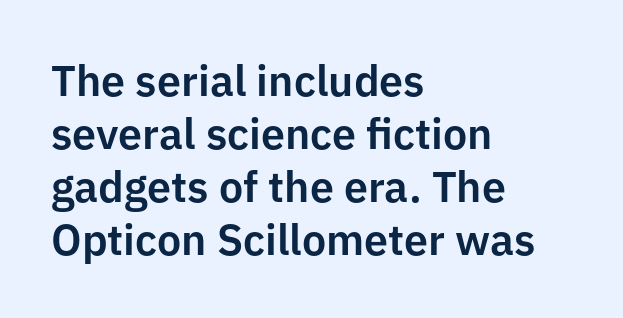
{"serif": "no", "italic": "no", "width": "normal", "stroke_contrast": "low", "x_height": "medium", "monospaced": "no", "underline": "no", "align": "left", "line_spacing_ratio": 1.23, "letter_spacing": "normal", "letter_spacing_em": 0.0, "glyph_px": 43}
